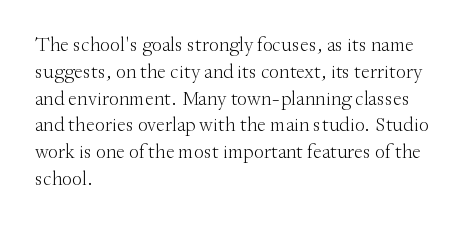
Unlike italic type, these characters show no tilt at all. Honestly, there is no underline to notice here at all. The ragged edge is on the right, which tells us the setting is flush left. Tracking here is standard; glyphs follow each other at the usual distance.
